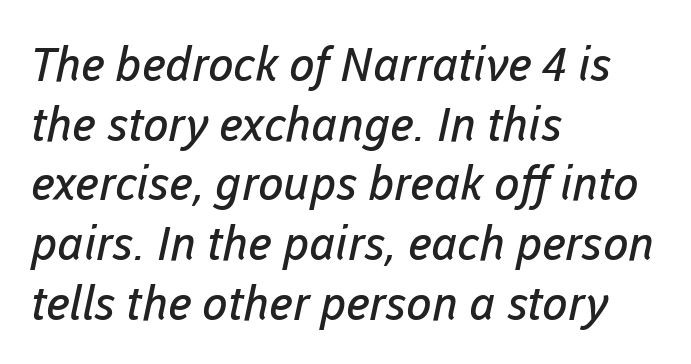
Q: Is the text bold? A: No.
Q: Is the typeface a serif or a sans-serif typeface? A: Sans-serif.
Q: Is the text underlined? A: No.
Q: How is the paragraph aligned? A: Left-aligned.
Q: Is the spacing between letters normal or unusually wide? A: Normal.
Q: Is the spacing between lines tight, normal or loose? A: Normal.
Q: Width (condensed, normal, or wide)? A: Normal.
Q: Stroke contrast? A: Low.
Q: x-height? A: Medium.
Q: Monospaced? A: No.
